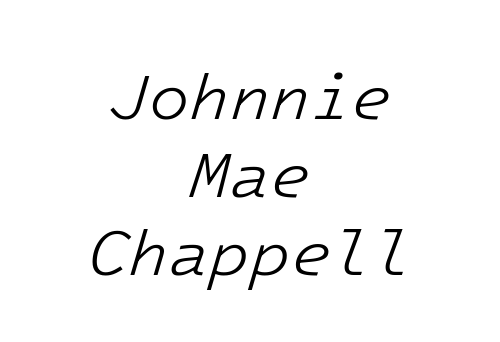
Q: Is the text bold? A: No.
Q: Is the text italic (slanted)? A: Yes, it leans right by about 16 degrees.
Q: Is the text underlined? A: No.
Q: How is the paragraph aligned? A: Centered.
Q: Is the spacing between letters normal or unusually wide? A: Normal.
Q: Width (condensed, normal, or wide)? A: Normal.
Q: Stroke contrast? A: Low.
Q: x-height? A: Medium.
Q: Monospaced? A: Yes.
